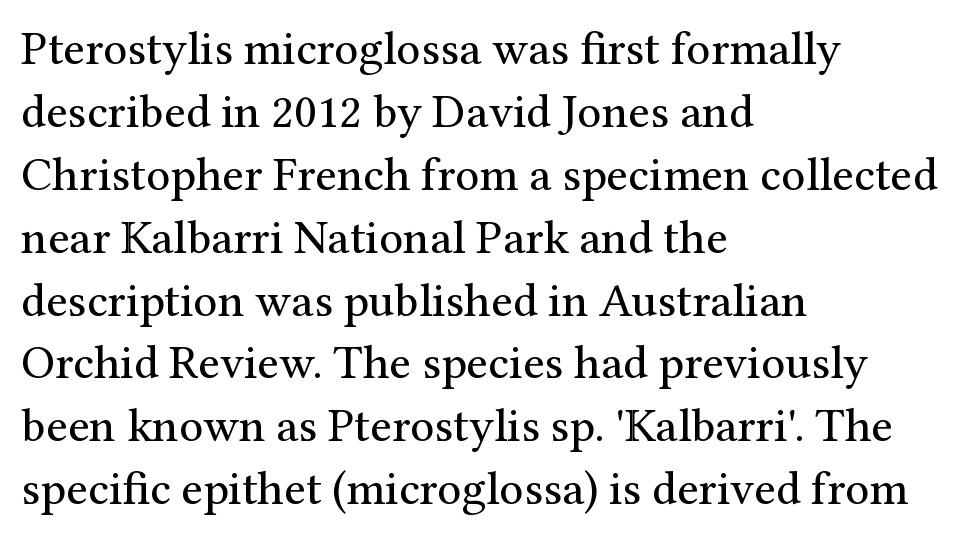
{"serif": "yes", "italic": "no", "bold": "no", "weight": "regular", "width": "normal", "stroke_contrast": "medium", "x_height": "medium", "monospaced": "no", "underline": "no", "align": "left", "line_spacing": "normal", "line_spacing_ratio": 1.31, "letter_spacing": "normal", "letter_spacing_em": 0.0, "glyph_px": 48}
